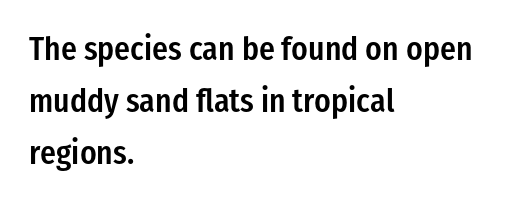
Horizontal bands of white between lines are of average thickness. Tracking value appears to be zero — textbook default spacing. The characters display no serif detailing; their extremities are plain. These lines are rendered in a variable-pitch font.
